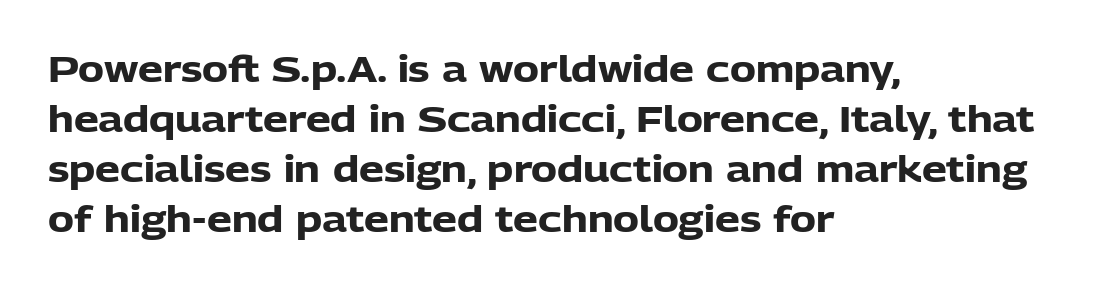
{"serif": "no", "italic": "no", "bold": "yes", "weight": "heavy", "width": "normal", "stroke_contrast": "low", "x_height": "medium", "monospaced": "no", "underline": "no", "align": "left", "line_spacing": "normal", "line_spacing_ratio": 1.43, "letter_spacing": "normal", "letter_spacing_em": 0.0, "glyph_px": 35}
